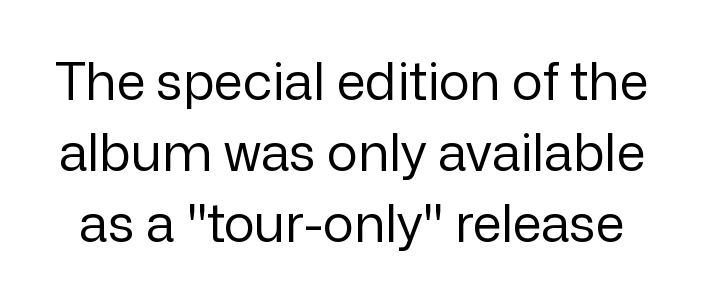
The leading is moderate, giving the passage an even texture. The face used here is proportionally spaced, like ordinary book or web type. Designer's note — italics off, roman on. This is sans-serif lettering, the kind often seen on screens and signage.
